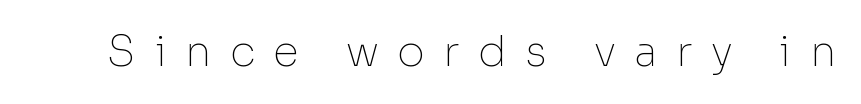
The image shows 42 px thin sans-serif type, upright; set unusually wide letter spacing (+0.44 em), not underlined; low stroke contrast and a medium x-height.
